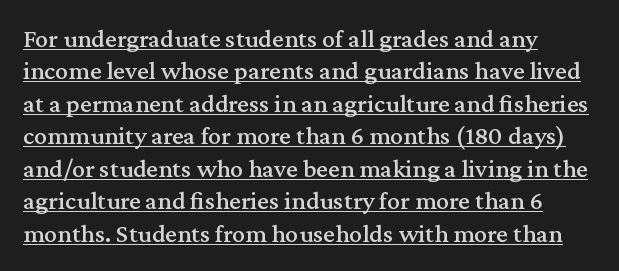
The image shows 26 px text type, upright; set left-aligned, normal line spacing (1.25x), normal letter spacing, underlined.
